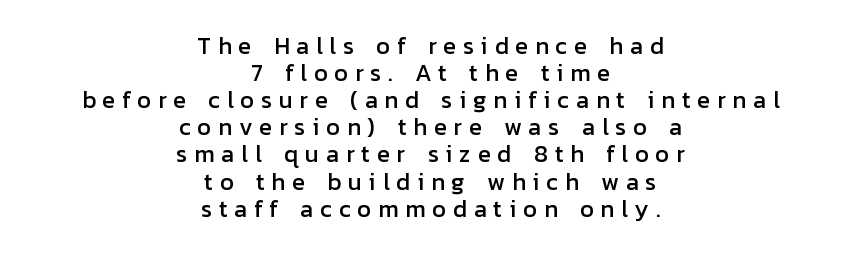
Q: Is the text italic (slanted)? A: No, it is upright.
Q: Is the text underlined? A: No.
Q: How is the paragraph aligned? A: Centered.
Q: Is the spacing between letters normal or unusually wide? A: Unusually wide.
Q: Is the spacing between lines tight, normal or loose? A: Tight.
